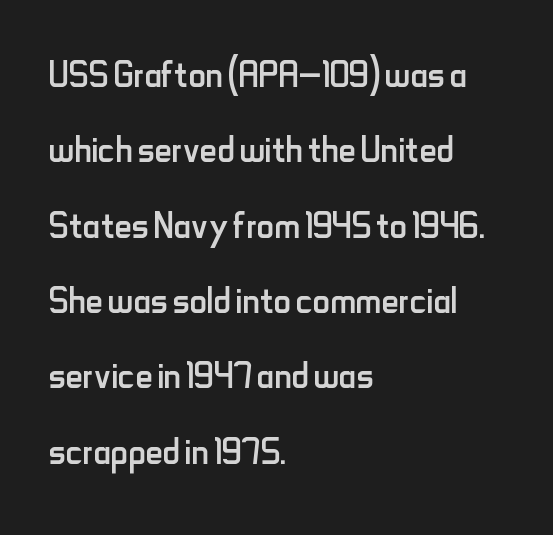
Q: Is the text bold? A: No.
Q: Is the text italic (slanted)? A: No, it is upright.
Q: Is the typeface a serif or a sans-serif typeface? A: Sans-serif.
Q: Is the text underlined? A: No.
Q: How is the paragraph aligned? A: Left-aligned.
Q: Is the spacing between letters normal or unusually wide? A: Normal.
Q: Is the spacing between lines tight, normal or loose? A: Normal.
Q: Width (condensed, normal, or wide)? A: Condensed.
Q: Stroke contrast? A: Low.
Q: x-height? A: Small.
Q: Monospaced? A: No.
